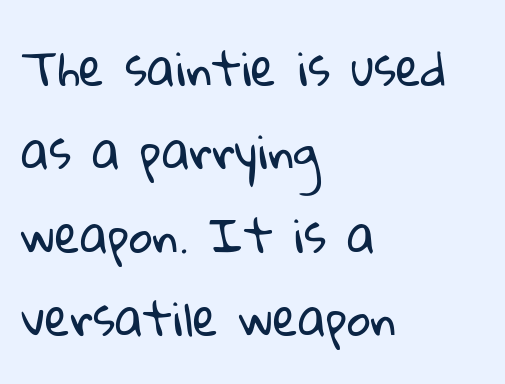
Q: Is the text bold? A: No.
Q: Is the typeface a serif or a sans-serif typeface? A: Sans-serif.
Q: Is the text underlined? A: No.
Q: How is the paragraph aligned? A: Left-aligned.
Q: Is the spacing between letters normal or unusually wide? A: Normal.
Q: Width (condensed, normal, or wide)? A: Normal.
Q: Stroke contrast? A: Low.
Q: x-height? A: Medium.
Q: Monospaced? A: No.
